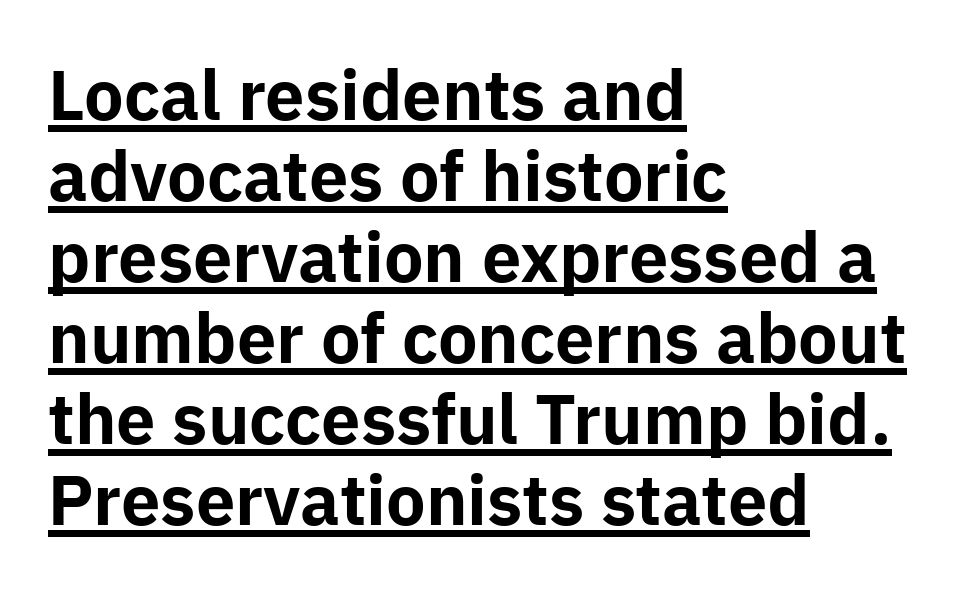
The image shows 67 px bold sans-serif type, upright; set left-aligned, line spacing 1.21x, normal letter spacing, underlined; low stroke contrast and a medium x-height.
